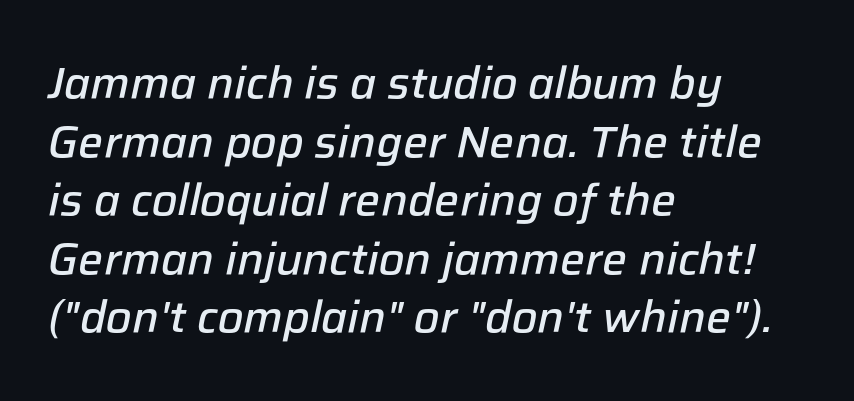
Q: Is the text bold? A: Semi-bold.
Q: Is the text italic (slanted)? A: Yes, it leans right by about 12 degrees.
Q: Is the text underlined? A: No.
Q: How is the paragraph aligned? A: Left-aligned.
Q: Is the spacing between letters normal or unusually wide? A: Normal.
Q: Is the spacing between lines tight, normal or loose? A: Normal.
Q: Width (condensed, normal, or wide)? A: Normal.
Q: Stroke contrast? A: Low.
Q: x-height? A: Medium.
Q: Monospaced? A: No.
